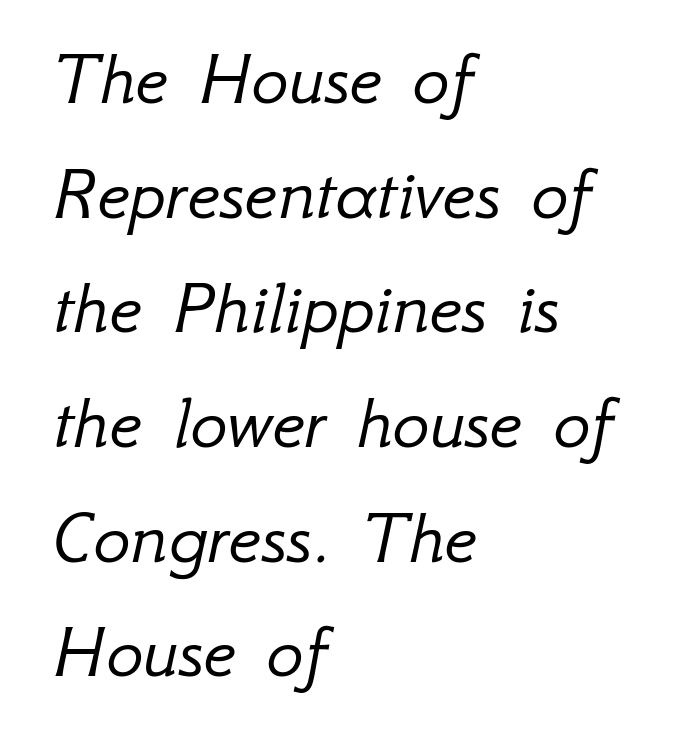
The image shows 78 px light type, italic (leaning right); set left-aligned, normal line spacing (1.47x), normal letter spacing, not underlined; low stroke contrast and a small x-height.
